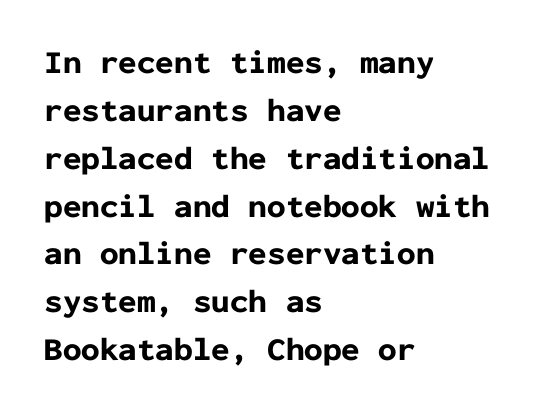
The image shows 33 px bold sans-serif type, upright, monospaced; set left-aligned, normal line spacing (1.45x), normal letter spacing, not underlined; low stroke contrast and a medium x-height.
